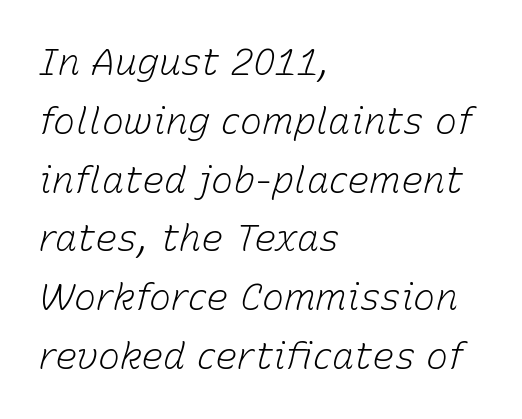
Q: Is the text bold? A: No.
Q: Is the text italic (slanted)? A: Yes, it leans right by about 15 degrees.
Q: Is the text underlined? A: No.
Q: How is the paragraph aligned? A: Left-aligned.
Q: Is the spacing between letters normal or unusually wide? A: Normal.
Q: Is the spacing between lines tight, normal or loose? A: Normal.
Q: Width (condensed, normal, or wide)? A: Normal.
Q: Stroke contrast? A: Low.
Q: x-height? A: Medium.
Q: Monospaced? A: No.
